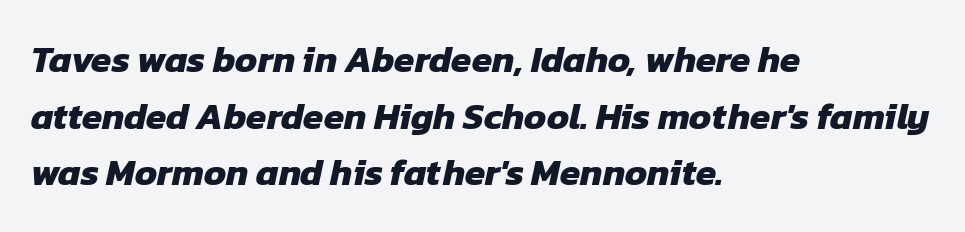
{"serif": "no", "bold": "yes", "weight": "heavy", "width": "normal", "stroke_contrast": "low", "x_height": "medium", "monospaced": "no", "underline": "no", "align": "left", "line_spacing": "normal", "line_spacing_ratio": 1.53, "letter_spacing": "normal", "letter_spacing_em": 0.0, "glyph_px": 37}
